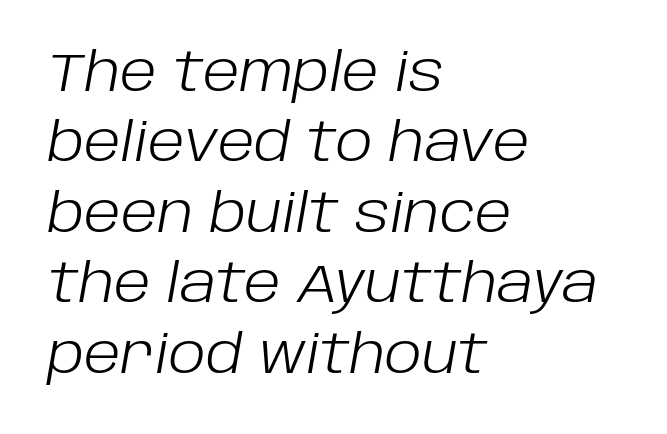
Q: Is the text bold? A: No.
Q: Is the text italic (slanted)? A: Yes, it leans right by about 10 degrees.
Q: Is the text underlined? A: No.
Q: How is the paragraph aligned? A: Left-aligned.
Q: Is the spacing between letters normal or unusually wide? A: Normal.
Q: Is the spacing between lines tight, normal or loose? A: Normal.
Q: Width (condensed, normal, or wide)? A: Normal.
Q: Stroke contrast? A: Low.
Q: x-height? A: Large.
Q: Monospaced? A: No.
